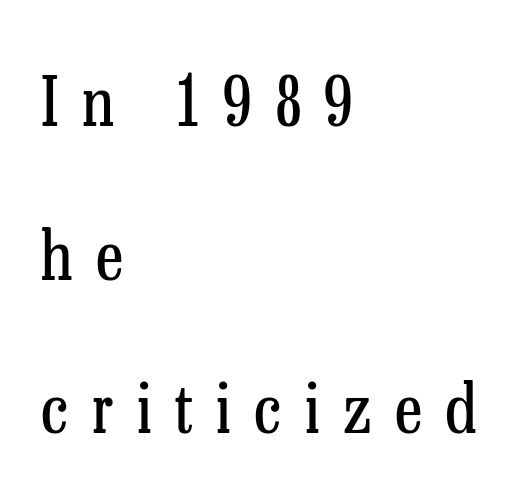
{"serif": "yes", "italic": "no", "bold": "no", "weight": "regular", "width": "condensed", "stroke_contrast": "low", "x_height": "medium", "monospaced": "no", "underline": "no", "align": "left", "line_spacing": "loose", "line_spacing_ratio": 2.26, "letter_spacing": "wide", "letter_spacing_em": 0.35, "glyph_px": 68}
